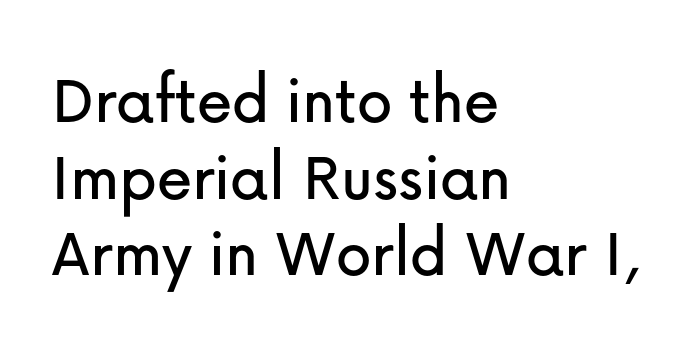
Letter spacing: default. The paragraph shown leans on its left margin. I'd call this a sans setting — the letters go barefoot. Italic? Not at all — the glyphs are vertical.
